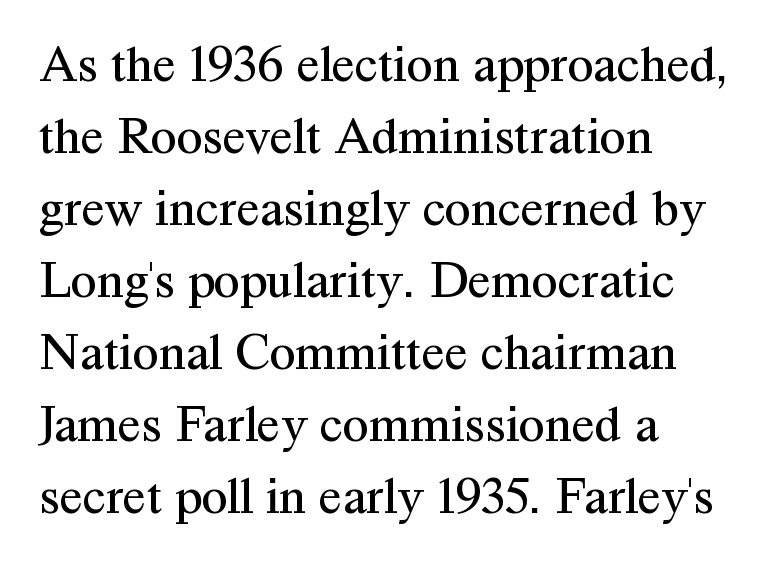
Q: Is the text bold? A: No.
Q: Is the text italic (slanted)? A: No, it is upright.
Q: Is the typeface a serif or a sans-serif typeface? A: Serif.
Q: Is the text underlined? A: No.
Q: How is the paragraph aligned? A: Left-aligned.
Q: Is the spacing between letters normal or unusually wide? A: Normal.
Q: Is the spacing between lines tight, normal or loose? A: Normal.
Q: Width (condensed, normal, or wide)? A: Normal.
Q: Stroke contrast? A: Medium.
Q: x-height? A: Medium.
Q: Monospaced? A: No.
